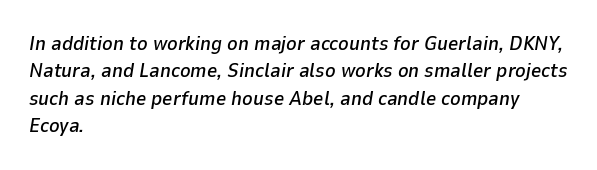
Q: Is the text italic (slanted)? A: Yes, it leans right by about 9 degrees.
Q: Is the text underlined? A: No.
Q: How is the paragraph aligned? A: Left-aligned.
Q: Is the spacing between letters normal or unusually wide? A: Normal.
Q: Is the spacing between lines tight, normal or loose? A: Normal.
